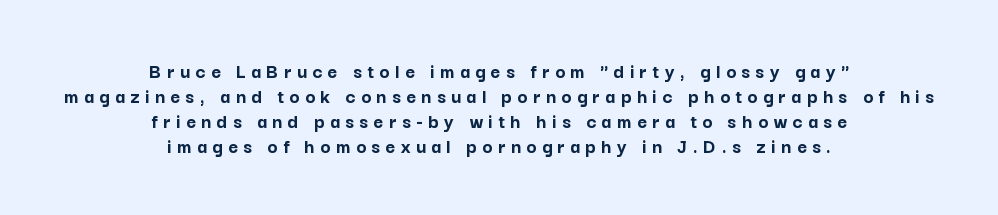
You could only call the tracking loose — the letters float apart. A student would call this center alignment; a typographer would say set centered. Plain, unruled lines of type. Its strokes are broad and dark, the hallmark of bold type.
